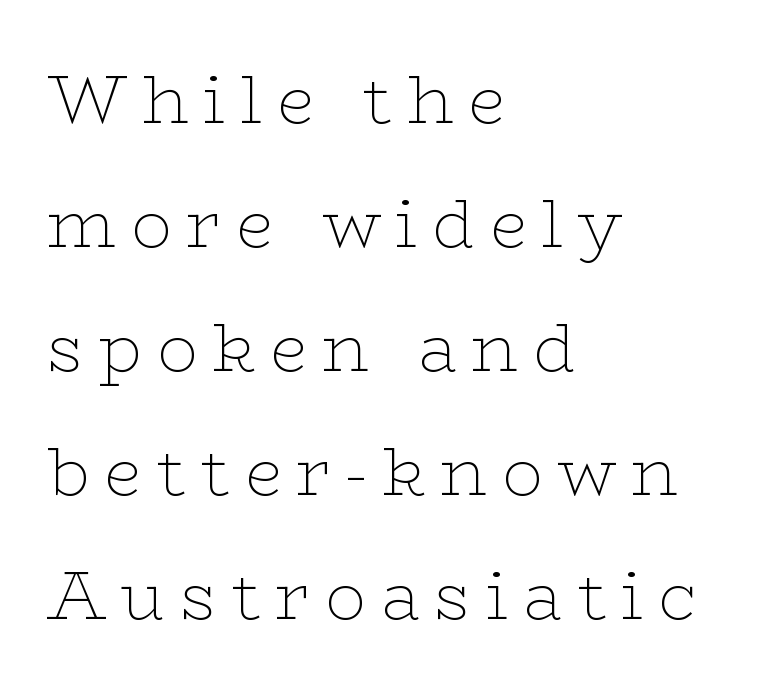
The image shows 67 px thin, wide serif type, upright; set left-aligned, line spacing 1.85x, unusually wide letter spacing (+0.22 em), not underlined; low stroke contrast and a medium x-height.
